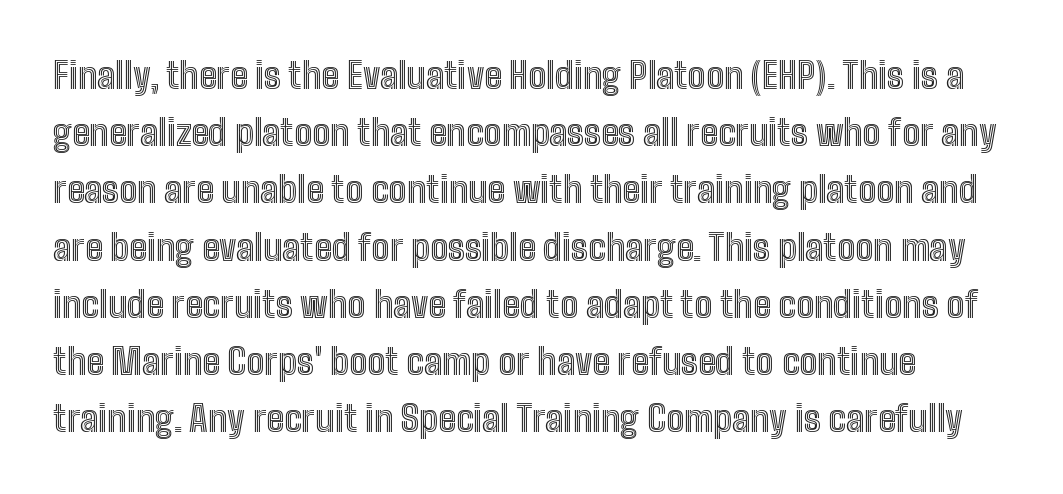
The image shows 36 px condensed type, upright; set normal line spacing (1.59x), normal letter spacing, not underlined; a medium x-height.
